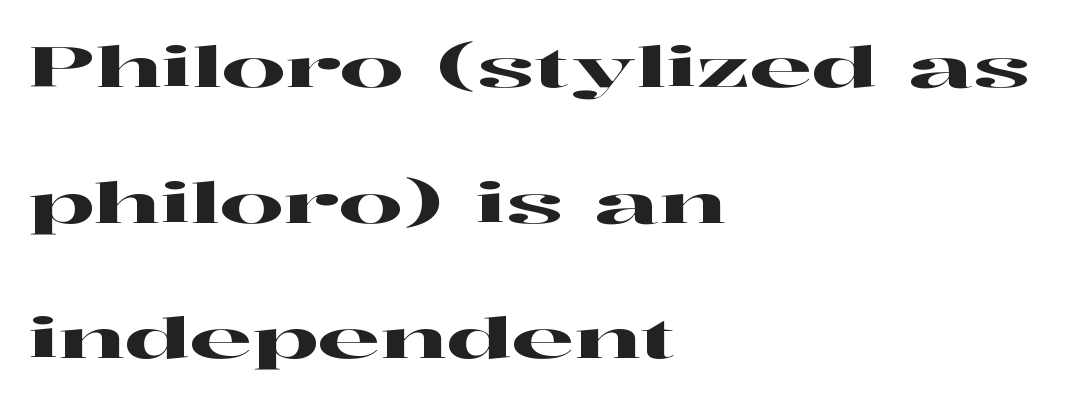
The image shows 56 px wide serif type, upright; set left-aligned, loose line spacing (2.42x), normal letter spacing, not underlined; high stroke contrast and a medium x-height.
